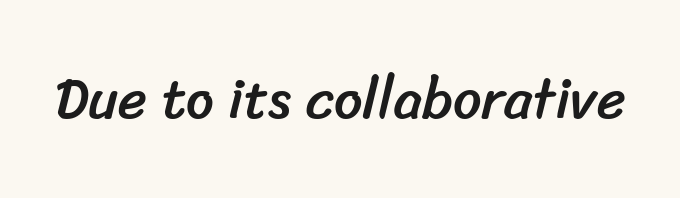
The image shows 56 px sans-serif type; set normal letter spacing, not underlined; low stroke contrast and a medium x-height.
